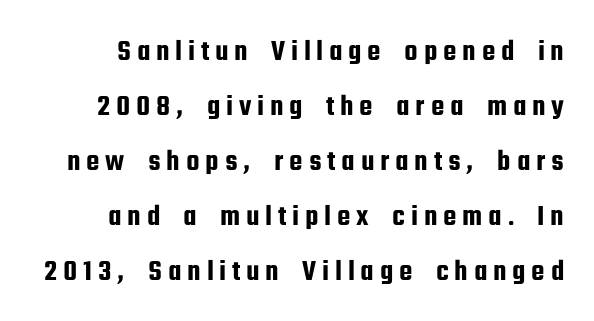
Bare-footed words on every line. Rendered with straight, roman letterforms. Spacing verdict: proportional, widths tailored to each character. The characters display no serif detailing; their extremities are plain.
